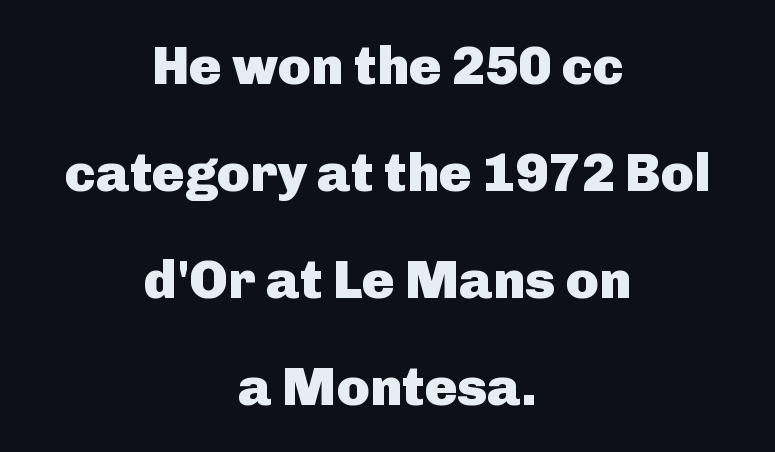
Q: Is the text bold? A: Yes.
Q: Is the text italic (slanted)? A: No, it is upright.
Q: Is the typeface a serif or a sans-serif typeface? A: Sans-serif.
Q: Is the text underlined? A: No.
Q: How is the paragraph aligned? A: Centered.
Q: Is the spacing between letters normal or unusually wide? A: Normal.
Q: Is the spacing between lines tight, normal or loose? A: Loose.
Q: Width (condensed, normal, or wide)? A: Normal.
Q: Stroke contrast? A: Low.
Q: x-height? A: Medium.
Q: Monospaced? A: No.
